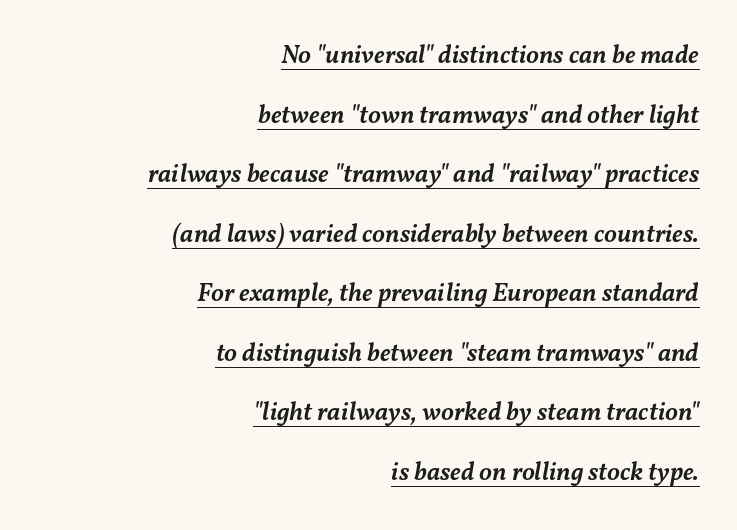
The image shows 26 px text type, italic (leaning right); set right-aligned, loose line spacing (2.29x), normal letter spacing, underlined.
